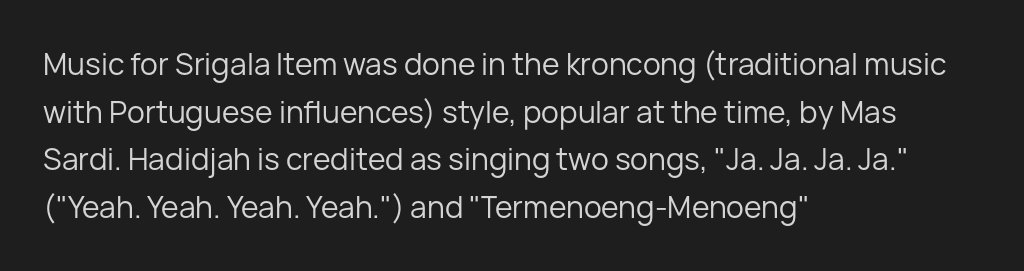
The image shows 30 px regular-weight sans-serif type, upright; set left-aligned, normal line spacing (1.59x), normal letter spacing, not underlined; low stroke contrast and a medium x-height.
